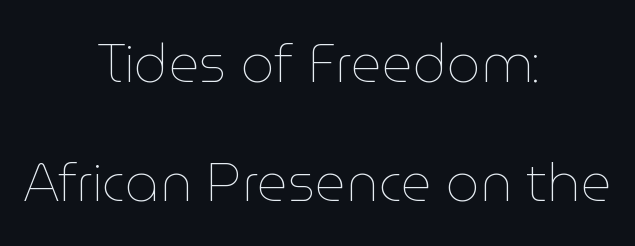
{"italic": "no", "bold": "no", "weight": "thin", "width": "normal", "stroke_contrast": "low", "x_height": "medium", "monospaced": "no", "underline": "no", "align": "center", "line_spacing": "loose", "line_spacing_ratio": 2.24, "letter_spacing": "normal", "letter_spacing_em": 0.0, "glyph_px": 53}
